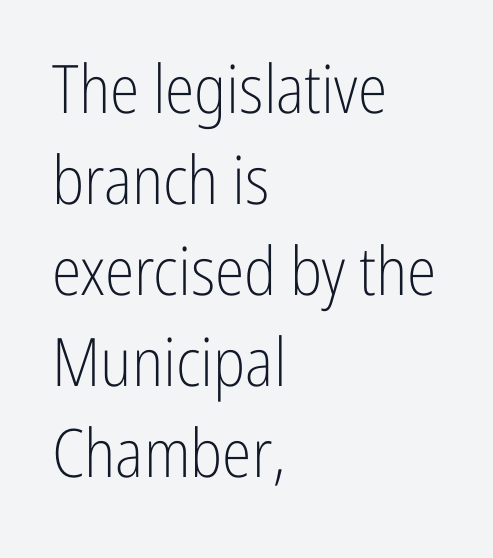
{"serif": "no", "italic": "no", "bold": "no", "weight": "light", "width": "condensed", "stroke_contrast": "low", "x_height": "medium", "monospaced": "no", "underline": "no", "align": "left", "line_spacing": "normal", "line_spacing_ratio": 1.36, "letter_spacing": "normal", "letter_spacing_em": 0.0, "glyph_px": 67}
